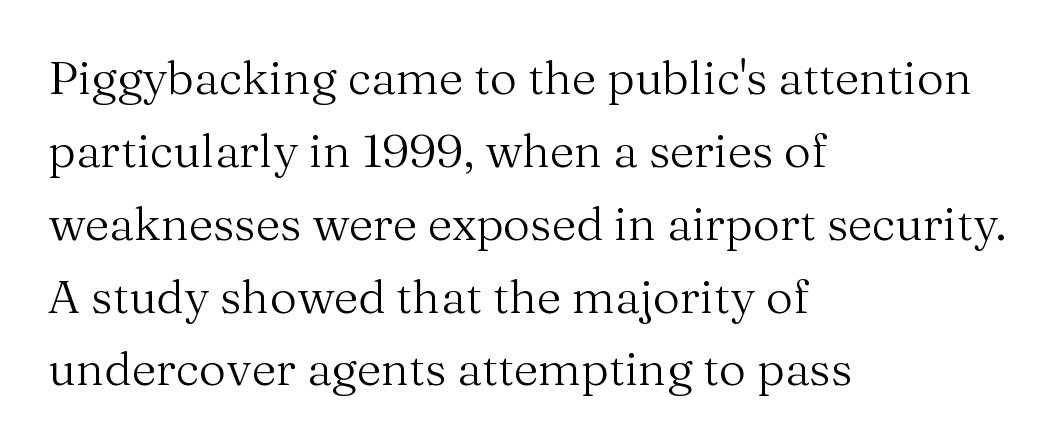
Leading matches the norm, producing a regular column. The cut favours lightness, reaching ordinary text weight at its darkest. Style check: upright. A bare baseline throughout the passage. Every row of glyphs begins at an identical x-position on the left. This sample has the flowing, uneven cadence of proportional lettering.
